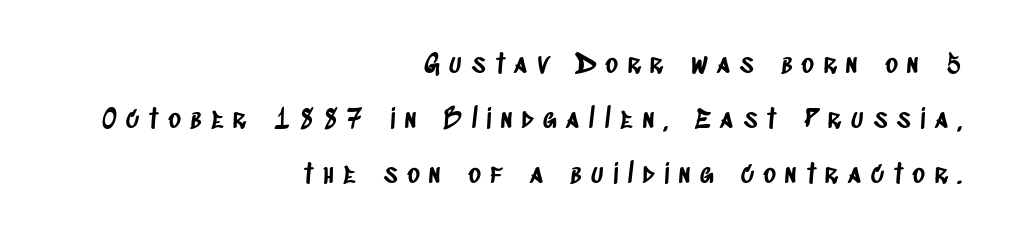
The image shows 27 px text type; set right-aligned, loose line spacing (2.03x), unusually wide letter spacing (+0.35 em), not underlined.
